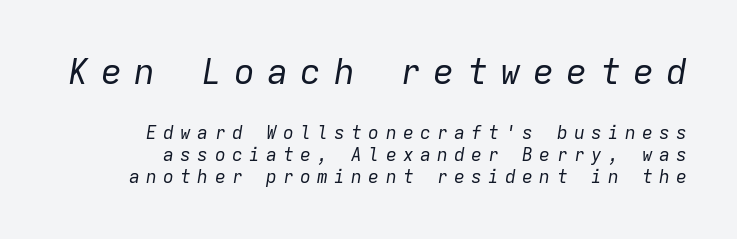
The image shows 35 px regular-weight type, italic (leaning right), monospaced; set right-aligned, line spacing 1.22x, unusually wide letter spacing (+0.35 em), not underlined; the first (top) block is 1.94x larger; low stroke contrast and a medium x-height.
